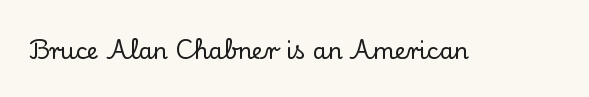
{"italic": "no", "underline": "no", "letter_spacing": "normal", "letter_spacing_em": 0.0, "glyph_px": 23}
